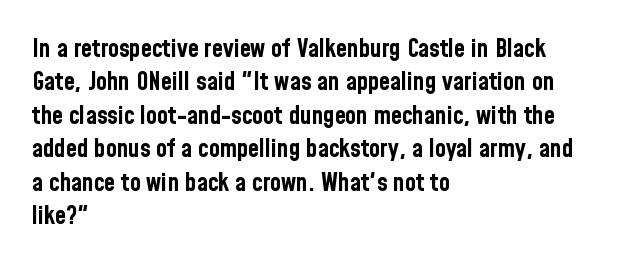
Q: Is the text bold? A: Yes.
Q: Is the text italic (slanted)? A: No, it is upright.
Q: Is the text underlined? A: No.
Q: How is the paragraph aligned? A: Left-aligned.
Q: Is the spacing between letters normal or unusually wide? A: Normal.
Q: Is the spacing between lines tight, normal or loose? A: Normal.
